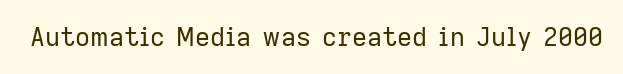
The image shows 26 px text type, upright; set normal letter spacing, not underlined.
